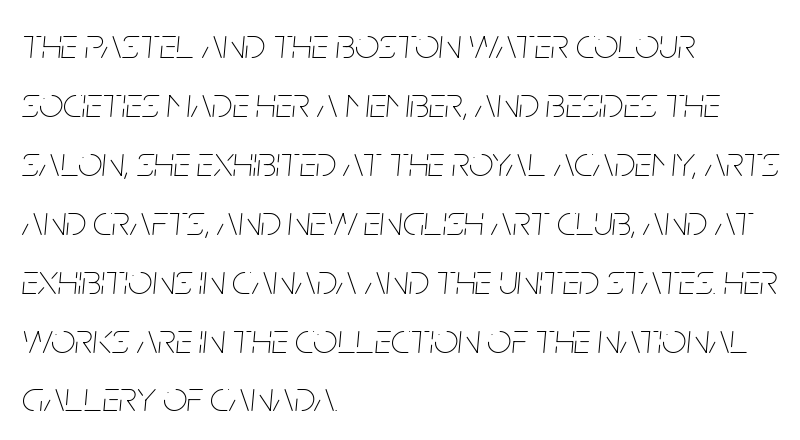
Think of a printed novel: that variable character pitch is what you see here. Each word holds together tightly as a unit, with standard inter-letter gaps. Descender tails drop into unmarked territory. Which margin do the lines hug? The left one — the right edge is uneven.
